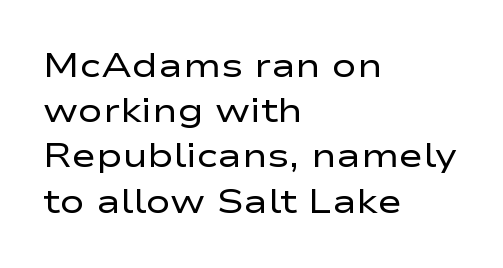
The weight would be labelled regular, book, light, or lighter still. How are the letters spaced? Ordinarily, with no added tracking. Letters rest on an invisible, unmarked baseline. The passage is arranged the way most books set body copy — flush left.
